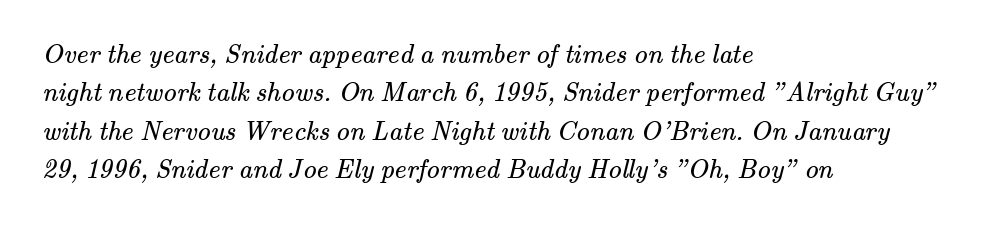
Q: Is the text bold? A: No.
Q: Is the text underlined? A: No.
Q: How is the paragraph aligned? A: Left-aligned.
Q: Is the spacing between letters normal or unusually wide? A: Normal.
Q: Is the spacing between lines tight, normal or loose? A: Normal.
